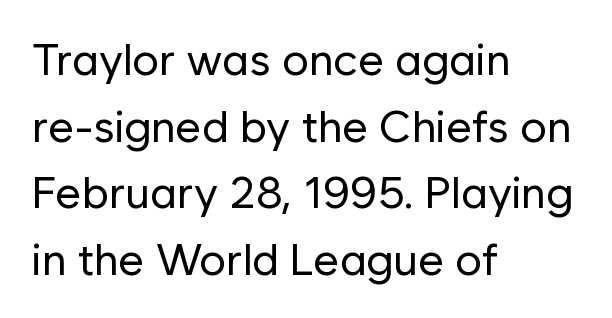
{"serif": "no", "italic": "no", "bold": "no", "weight": "regular", "width": "normal", "stroke_contrast": "low", "x_height": "medium", "monospaced": "no", "underline": "no", "align": "left", "line_spacing": "normal", "line_spacing_ratio": 1.48, "letter_spacing": "normal", "letter_spacing_em": 0.0, "glyph_px": 45}
